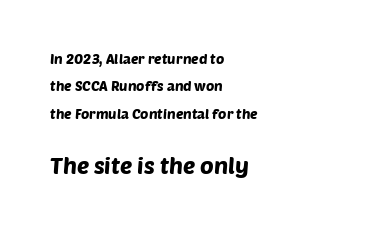
{"underline": "no", "align": "left", "line_spacing": "loose", "line_spacing_ratio": 1.96, "letter_spacing": "normal", "letter_spacing_em": 0.0, "larger_block": "second", "size_ratio": 1.64, "glyph_px": 23}
